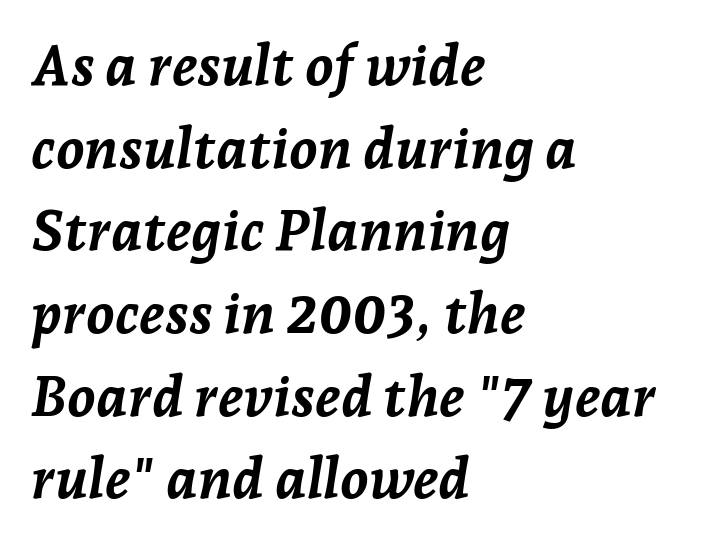
{"italic": "yes", "lean": "right", "slant_degrees": 7, "bold": "yes", "weight": "semibold", "width": "normal", "stroke_contrast": "low", "x_height": "medium", "monospaced": "no", "underline": "no", "align": "left", "line_spacing": "normal", "line_spacing_ratio": 1.45, "letter_spacing": "normal", "letter_spacing_em": 0.0, "glyph_px": 57}
